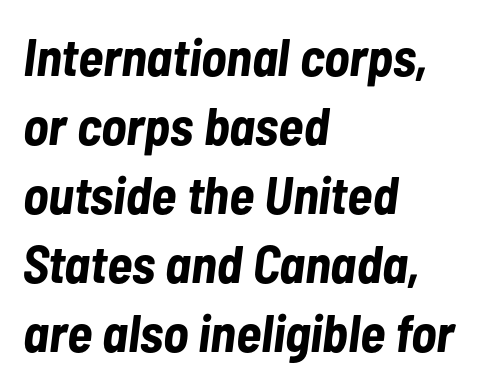
Q: Is the text bold? A: Yes.
Q: Is the text italic (slanted)? A: Yes, it leans right by about 7 degrees.
Q: Is the text underlined? A: No.
Q: How is the paragraph aligned? A: Left-aligned.
Q: Is the spacing between letters normal or unusually wide? A: Normal.
Q: Is the spacing between lines tight, normal or loose? A: Normal.
Q: Width (condensed, normal, or wide)? A: Condensed.
Q: Stroke contrast? A: Low.
Q: x-height? A: Medium.
Q: Monospaced? A: No.
